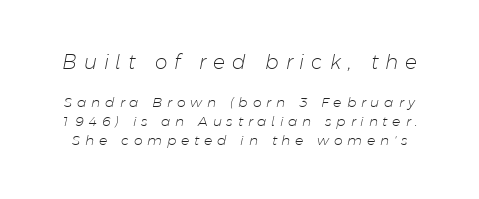
The image shows 20 px text type, italic (leaning right); set normal line spacing (1.35x), unusually wide letter spacing (+0.34 em), not underlined; the first (top) block is 1.43x larger.
